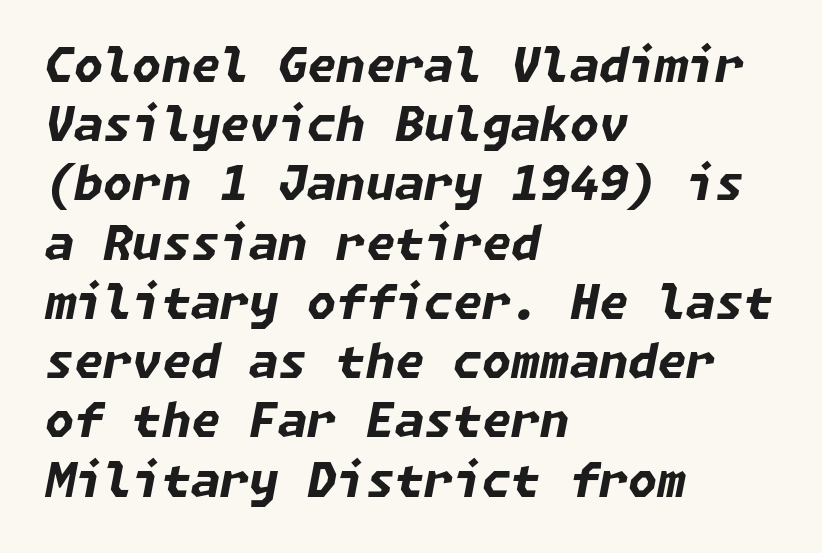
The paragraph has a hard left edge and a soft right edge. Here the glyphs are tracked normally, forming tight word shapes. Emphasis-style slanted type is in use. You'd pick this weight for a headline — it's a proper bold.
